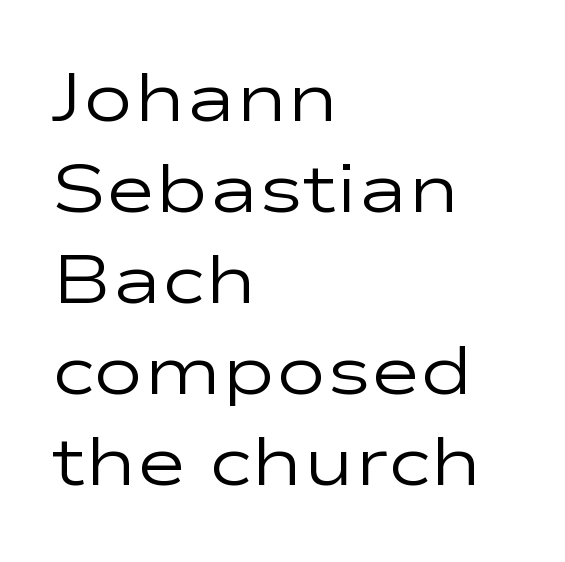
Q: Is the text bold? A: No.
Q: Is the text italic (slanted)? A: No, it is upright.
Q: Is the typeface a serif or a sans-serif typeface? A: Sans-serif.
Q: Is the text underlined? A: No.
Q: How is the paragraph aligned? A: Left-aligned.
Q: Is the spacing between letters normal or unusually wide? A: Normal.
Q: Is the spacing between lines tight, normal or loose? A: Normal.
Q: Width (condensed, normal, or wide)? A: Wide.
Q: Stroke contrast? A: Low.
Q: x-height? A: Medium.
Q: Monospaced? A: No.
